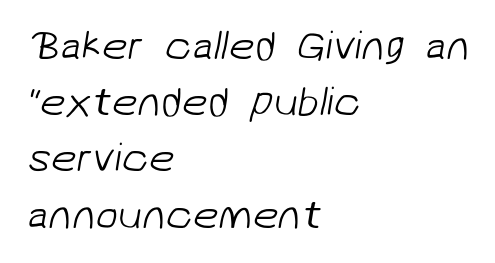
{"serif": "no", "bold": "no", "weight": "light", "width": "normal", "stroke_contrast": "low", "x_height": "medium", "monospaced": "no", "underline": "no", "align": "left", "line_spacing": "normal", "line_spacing_ratio": 1.37, "letter_spacing": "normal", "letter_spacing_em": 0.0, "glyph_px": 41}
